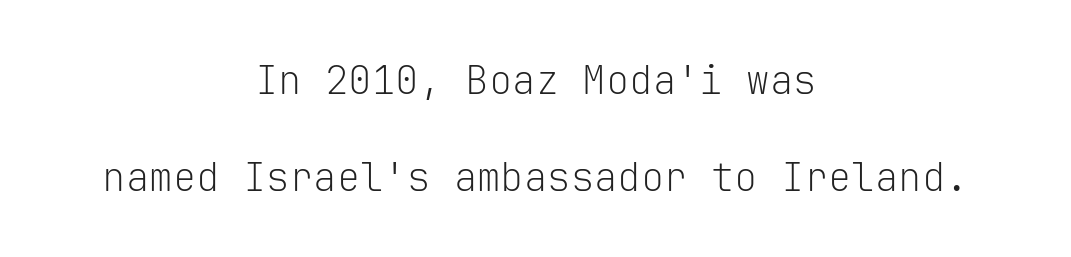
The image shows 39 px light sans-serif type, upright, monospaced; set centered, loose line spacing (2.48x), normal letter spacing, not underlined; low stroke contrast and a medium x-height.
